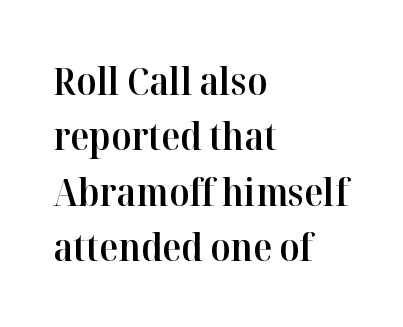
The image shows 39 px semibold serif type, upright; set left-aligned, normal line spacing (1.42x), normal letter spacing, not underlined; high stroke contrast and a medium x-height.
